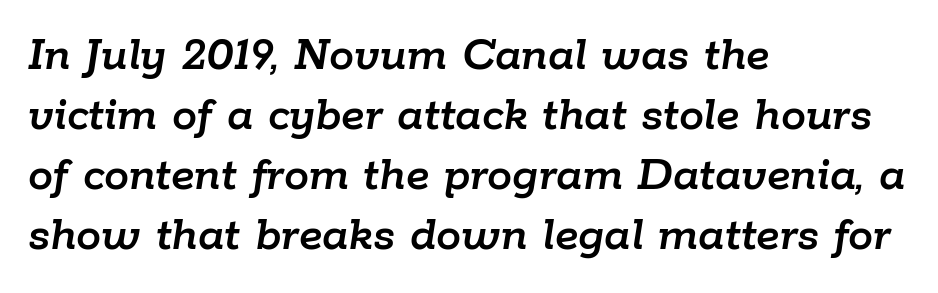
Compared with a centered layout, this one pins lines to the left instead. Spacing verdict: proportional, widths tailored to each character. Beneath every word, the page is bare. Rendered with sloped, italic letterforms. Glyph-to-glyph distance matches everyday printed text.
